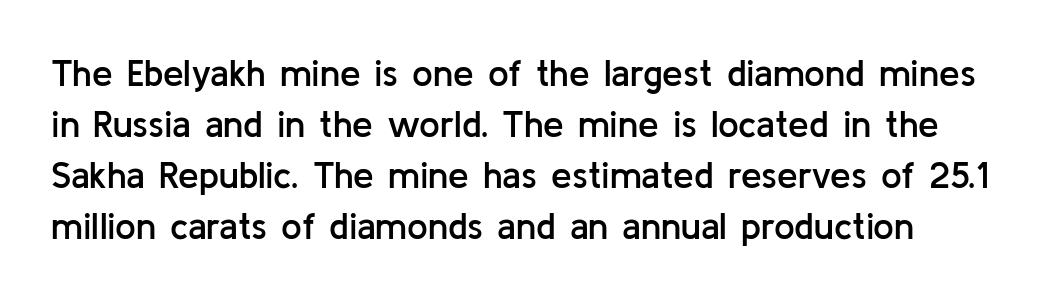
{"serif": "no", "italic": "no", "bold": "semi", "weight": "semibold", "width": "normal", "stroke_contrast": "low", "x_height": "medium", "monospaced": "no", "underline": "no", "align": "left", "line_spacing": "normal", "line_spacing_ratio": 1.38, "letter_spacing": "normal", "letter_spacing_em": 0.0, "glyph_px": 37}
